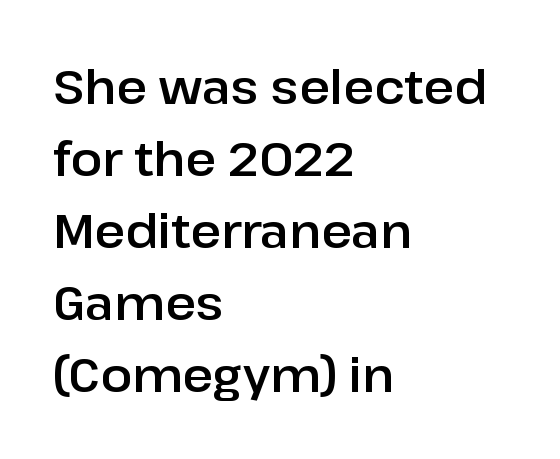
The image shows 47 px sans-serif type, upright; set left-aligned, normal line spacing (1.53x), normal letter spacing, not underlined; low stroke contrast and a medium x-height.
